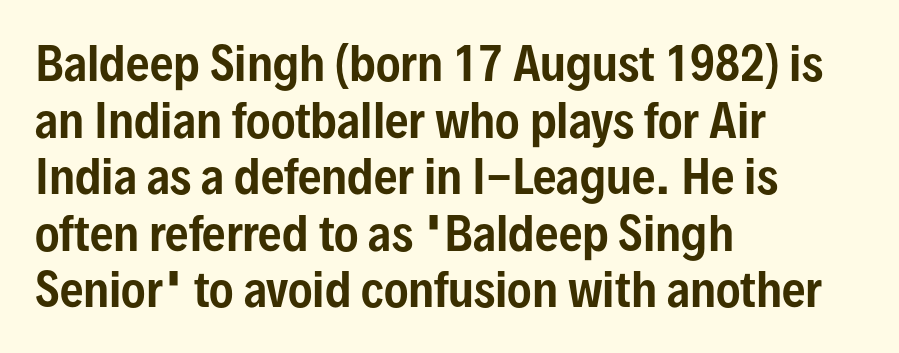
Q: Is the text italic (slanted)? A: No, it is upright.
Q: Is the typeface a serif or a sans-serif typeface? A: Sans-serif.
Q: Is the text underlined? A: No.
Q: How is the paragraph aligned? A: Left-aligned.
Q: Is the spacing between letters normal or unusually wide? A: Normal.
Q: Width (condensed, normal, or wide)? A: Condensed.
Q: Stroke contrast? A: Low.
Q: x-height? A: Medium.
Q: Monospaced? A: No.
